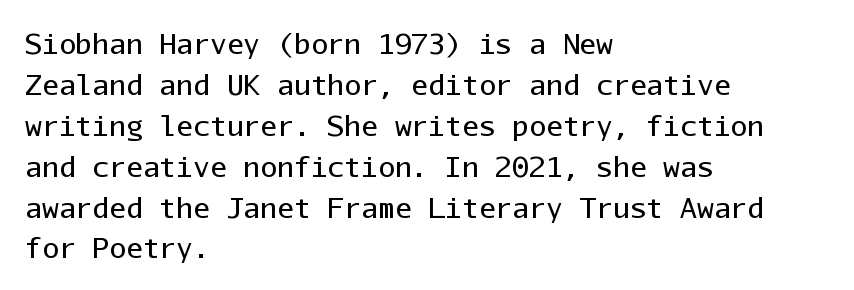
The image shows 28 px regular-weight sans-serif type, upright, monospaced; set left-aligned, normal line spacing (1.46x), normal letter spacing, not underlined; low stroke contrast and a medium x-height.
